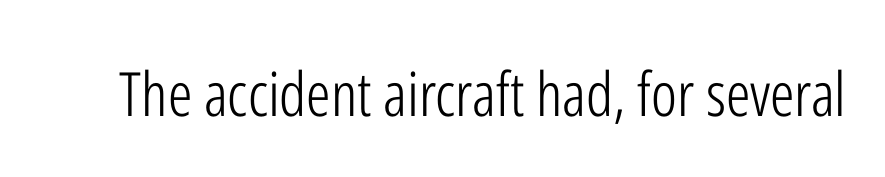
{"serif": "no", "italic": "no", "bold": "no", "weight": "light", "width": "condensed", "stroke_contrast": "low", "x_height": "medium", "monospaced": "no", "underline": "no", "letter_spacing": "normal", "letter_spacing_em": 0.0, "glyph_px": 61}
